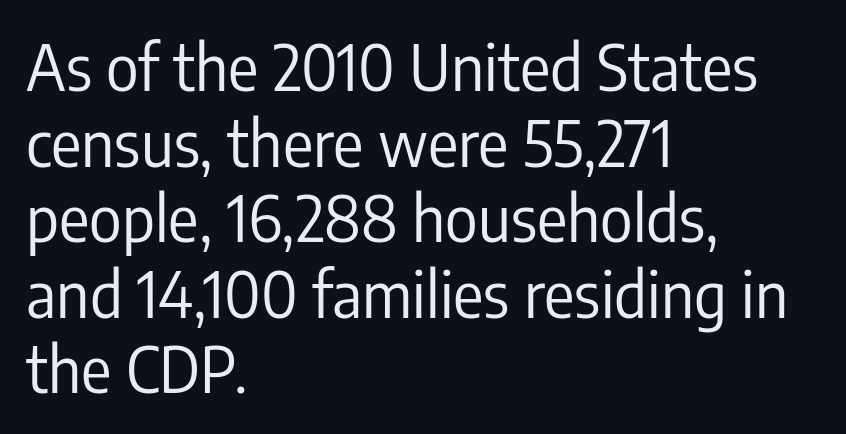
{"serif": "no", "italic": "no", "bold": "no", "weight": "regular", "width": "condensed", "stroke_contrast": "low", "x_height": "medium", "monospaced": "no", "underline": "no", "align": "left", "line_spacing_ratio": 1.2, "letter_spacing": "normal", "letter_spacing_em": 0.0, "glyph_px": 63}
